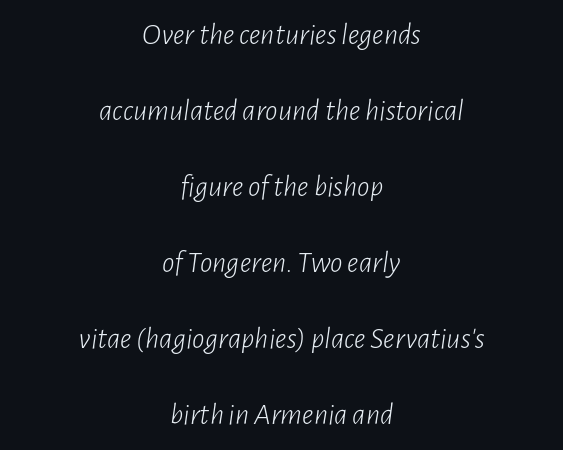
The image shows 31 px light, condensed type, italic (leaning right); set centered, loose line spacing (2.45x), normal letter spacing, not underlined; low stroke contrast and a medium x-height.
